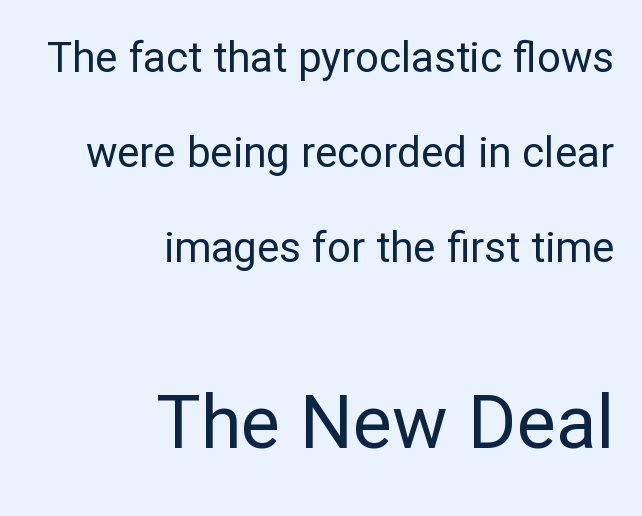
Q: Is the text bold? A: No.
Q: Is the text italic (slanted)? A: No, it is upright.
Q: Is the typeface a serif or a sans-serif typeface? A: Sans-serif.
Q: Is the text underlined? A: No.
Q: How is the paragraph aligned? A: Right-aligned.
Q: Is the spacing between letters normal or unusually wide? A: Normal.
Q: Is the spacing between lines tight, normal or loose? A: Loose.
Q: Which block of text is set in a larger size, the first (top) or the second (bottom)? A: The second (bottom) one.
Q: Width (condensed, normal, or wide)? A: Normal.
Q: Stroke contrast? A: Low.
Q: x-height? A: Medium.
Q: Monospaced? A: No.
